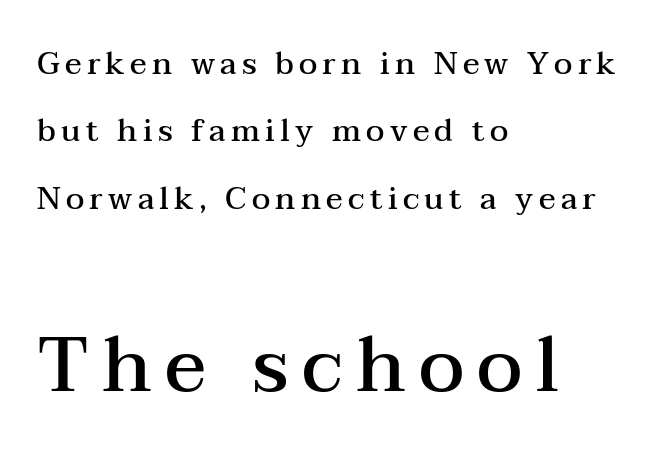
The string is rendered with underlining switched off. Where is the straight margin? On the left. Size contrast runs from small at the top to large at the bottom. Here the designer chose a conventional face with non-uniform glyph widths. Typographically, this falls in the serif category.
